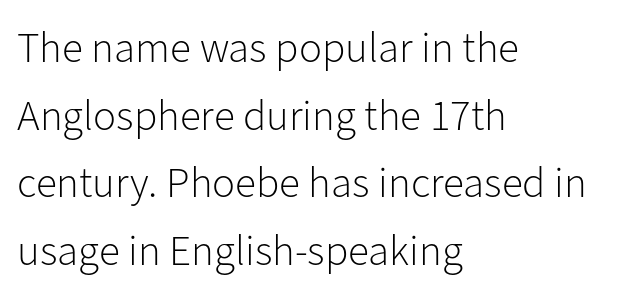
Q: Is the text bold? A: No.
Q: Is the text italic (slanted)? A: No, it is upright.
Q: Is the typeface a serif or a sans-serif typeface? A: Sans-serif.
Q: Is the text underlined? A: No.
Q: How is the paragraph aligned? A: Left-aligned.
Q: Is the spacing between letters normal or unusually wide? A: Normal.
Q: Is the spacing between lines tight, normal or loose? A: Normal.
Q: Width (condensed, normal, or wide)? A: Normal.
Q: Stroke contrast? A: Low.
Q: x-height? A: Medium.
Q: Monospaced? A: No.
